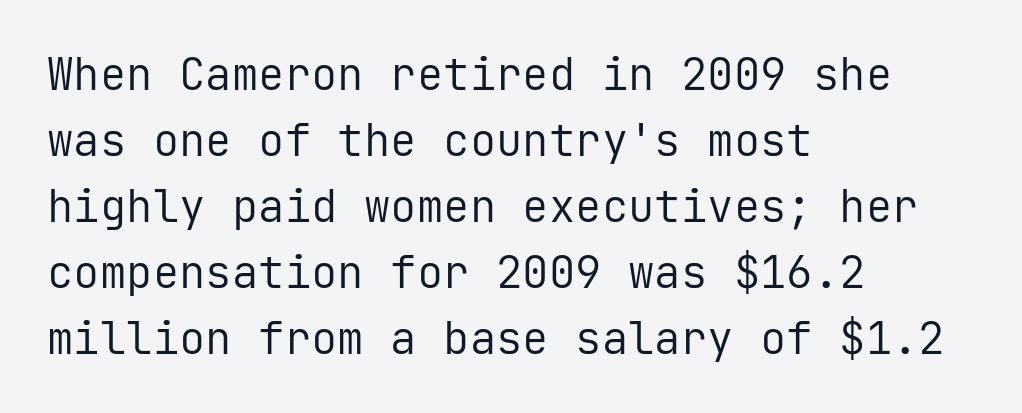
The image shows 44 px regular-weight sans-serif type, upright, monospaced; set left-aligned, normal line spacing (1.5x), normal letter spacing, not underlined; low stroke contrast and a medium x-height.
